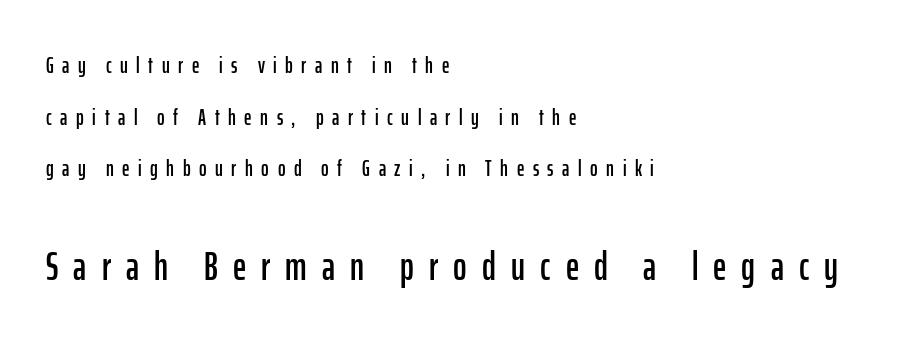
Q: Is the text italic (slanted)? A: No, it is upright.
Q: Is the typeface a serif or a sans-serif typeface? A: Sans-serif.
Q: Is the text underlined? A: No.
Q: How is the paragraph aligned? A: Left-aligned.
Q: Is the spacing between letters normal or unusually wide? A: Unusually wide.
Q: Is the spacing between lines tight, normal or loose? A: Loose.
Q: Which block of text is set in a larger size, the first (top) or the second (bottom)? A: The second (bottom) one.
Q: Width (condensed, normal, or wide)? A: Condensed.
Q: Stroke contrast? A: Low.
Q: x-height? A: Medium.
Q: Monospaced? A: No.
